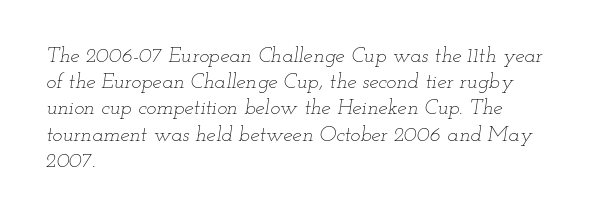
Default kerning and tracking; the words read as compact shapes. The letters are slanted; this is an italic face. Leading: standard. Honestly, there is no underline to notice here at all.
